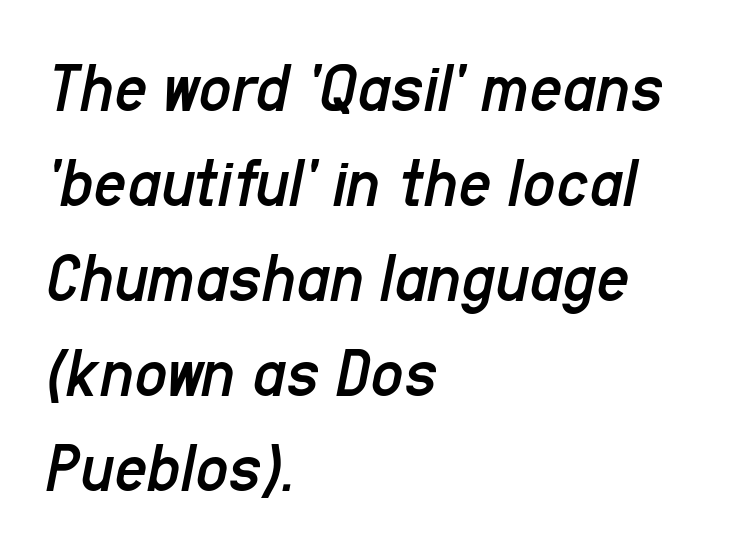
Posture: slanted. The specimen omits any rule beneath the text block's lines. The space between consecutive lines is moderate. The rag falls on the right side of this text block. No letter is thick-stroked: the sample isn't bold. The passage shown has conventional tracking throughout.
